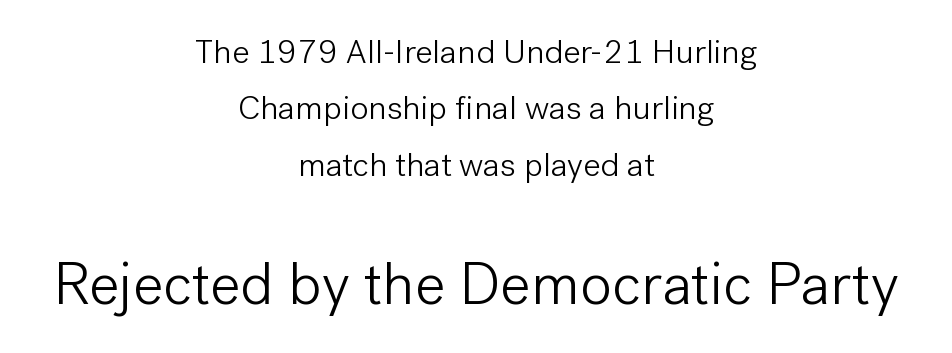
Q: Is the text bold? A: No.
Q: Is the text italic (slanted)? A: No, it is upright.
Q: Is the typeface a serif or a sans-serif typeface? A: Sans-serif.
Q: Is the text underlined? A: No.
Q: How is the paragraph aligned? A: Centered.
Q: Is the spacing between letters normal or unusually wide? A: Normal.
Q: Is the spacing between lines tight, normal or loose? A: Normal.
Q: Which block of text is set in a larger size, the first (top) or the second (bottom)? A: The second (bottom) one.
Q: Width (condensed, normal, or wide)? A: Normal.
Q: Stroke contrast? A: Low.
Q: x-height? A: Medium.
Q: Monospaced? A: No.
